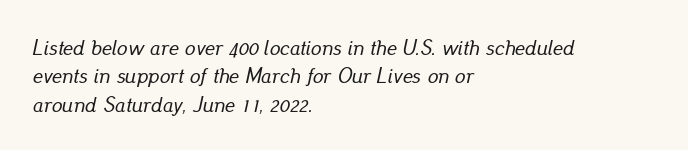
{"italic": "yes", "lean": "right", "slant_degrees": 13, "underline": "no", "align": "left", "line_spacing": "normal", "line_spacing_ratio": 1.35, "letter_spacing": "normal", "letter_spacing_em": 0.0, "glyph_px": 21}
